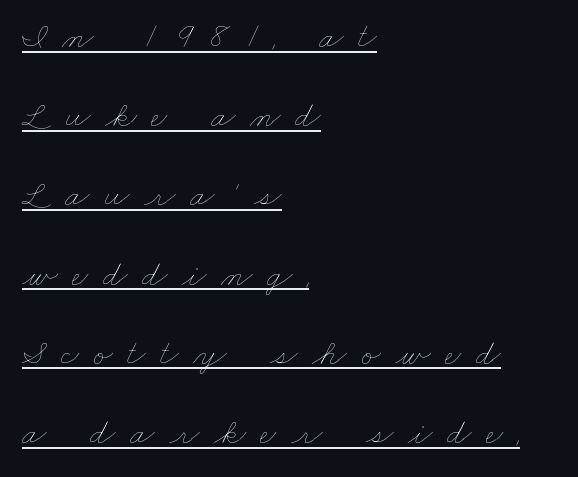
The gaps between neighbouring characters are conspicuously large. This is underlined copy, the kind a proofreader might mark for attention. The strokes carry an ordinary text weight at most. In terms of leading, this rendering errs on the spacious side.
